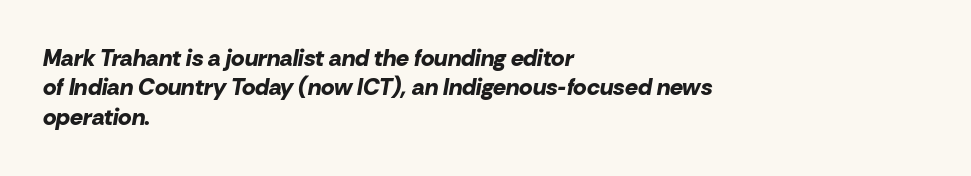
{"italic": "yes", "lean": "right", "slant_degrees": 10, "bold": "yes", "underline": "no", "align": "left", "line_spacing": "normal", "line_spacing_ratio": 1.28, "letter_spacing": "normal", "letter_spacing_em": 0.0, "glyph_px": 23}
